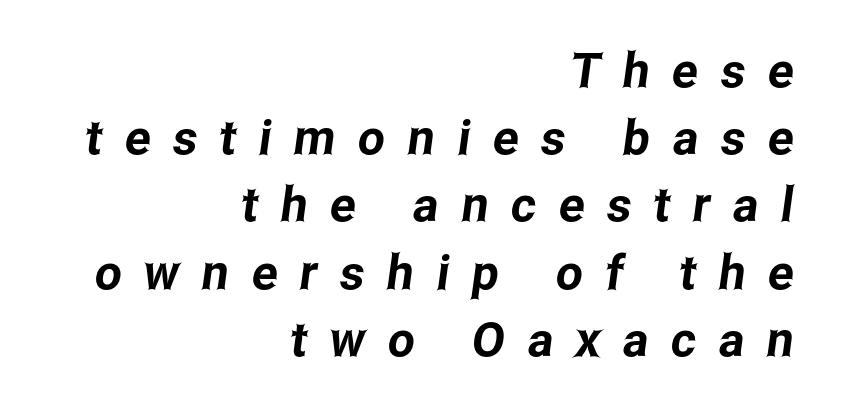
The image shows 48 px condensed sans-serif type; set right-aligned, normal line spacing (1.4x), unusually wide letter spacing (+0.47 em), not underlined; low stroke contrast and a medium x-height.
